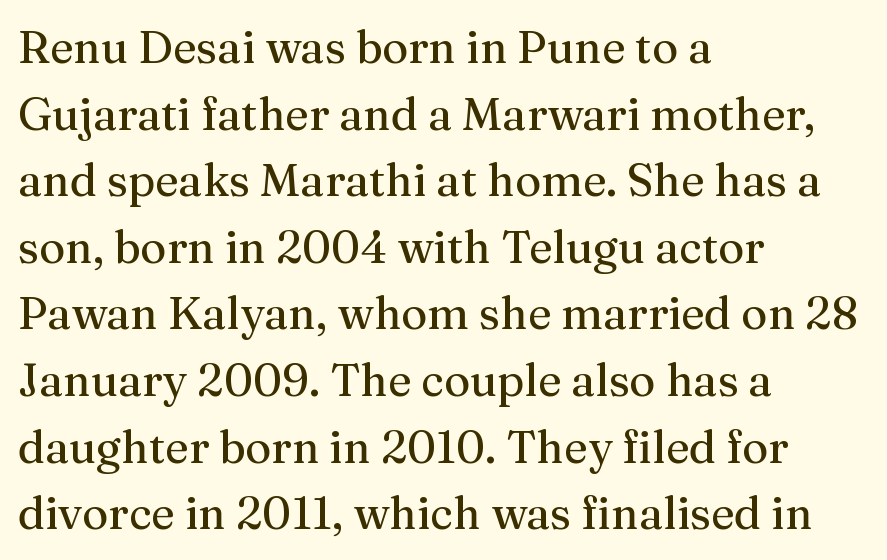
Q: Is the text italic (slanted)? A: No, it is upright.
Q: Is the typeface a serif or a sans-serif typeface? A: Serif.
Q: Is the text underlined? A: No.
Q: How is the paragraph aligned? A: Left-aligned.
Q: Is the spacing between letters normal or unusually wide? A: Normal.
Q: Is the spacing between lines tight, normal or loose? A: Normal.
Q: Width (condensed, normal, or wide)? A: Normal.
Q: Stroke contrast? A: Medium.
Q: x-height? A: Medium.
Q: Monospaced? A: No.
